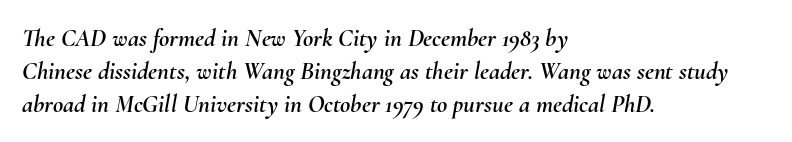
Emphasis-style slanted type is in use. Words float on clear page, feet unadorned. Caption: standard tracking, unaltered. The text block is weighted toward the left margin, trailing off unevenly rightward.
